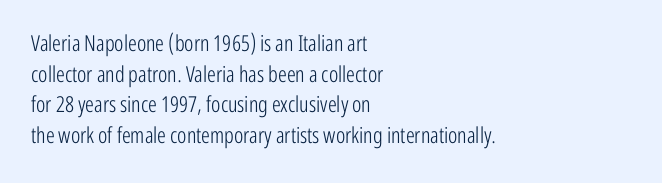
{"italic": "no", "bold": "no", "underline": "no", "align": "left", "line_spacing": "normal", "line_spacing_ratio": 1.39, "letter_spacing": "normal", "letter_spacing_em": 0.0, "glyph_px": 22}
